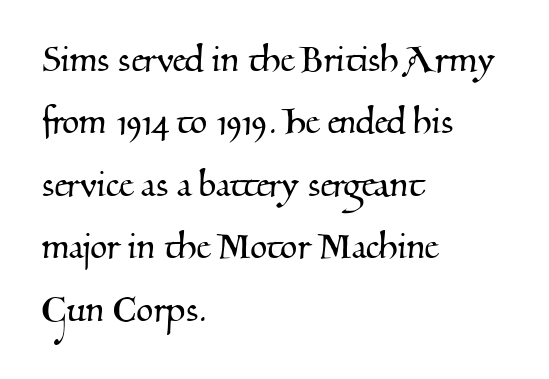
{"serif": "yes", "width": "normal", "stroke_contrast": "medium", "x_height": "small", "monospaced": "no", "underline": "no", "align": "left", "line_spacing": "normal", "line_spacing_ratio": 1.42, "letter_spacing": "normal", "letter_spacing_em": 0.0, "glyph_px": 44}
